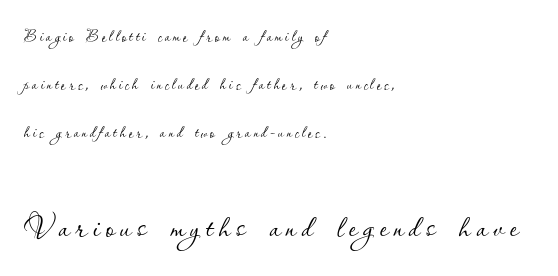
The image shows 43 px thin type; set left-aligned, loose line spacing (2.19x), not underlined; the second (bottom) block is 1.95x larger; low stroke contrast and a small x-height.
